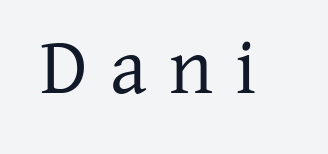
{"serif": "yes", "italic": "no", "bold": "no", "weight": "regular", "width": "normal", "stroke_contrast": "low", "x_height": "medium", "monospaced": "no", "underline": "no", "letter_spacing": "wide", "letter_spacing_em": 0.28, "glyph_px": 80}
